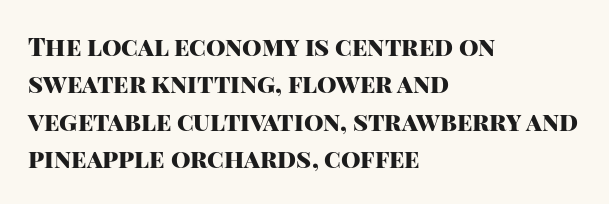
The image shows 25 px bold type, upright; set left-aligned, normal line spacing (1.5x), normal letter spacing, not underlined.
